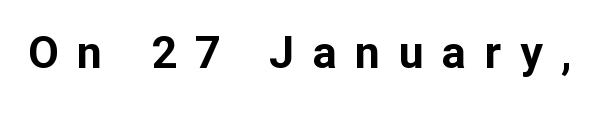
The image shows 45 px bold sans-serif type, upright; set unusually wide letter spacing (+0.41 em), not underlined; low stroke contrast and a medium x-height.
